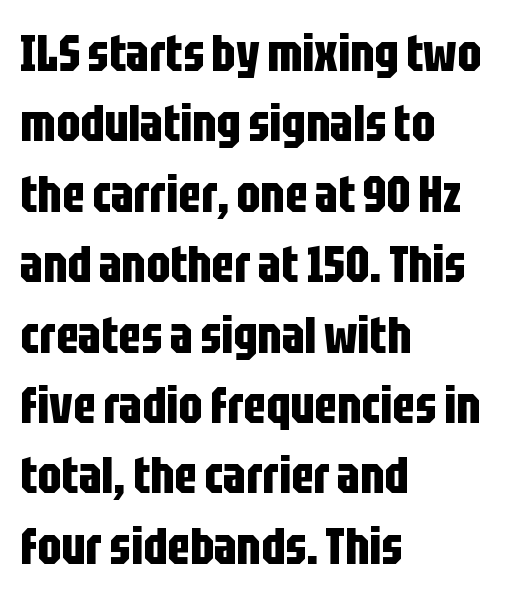
Each letter keeps its own natural width here, so spacing adapts to shape. Typesetter's note: full bold, strokes at maximum text heaviness. The paragraph has a hard left edge and a soft right edge. Ascenders rise straight up at ninety degrees.
